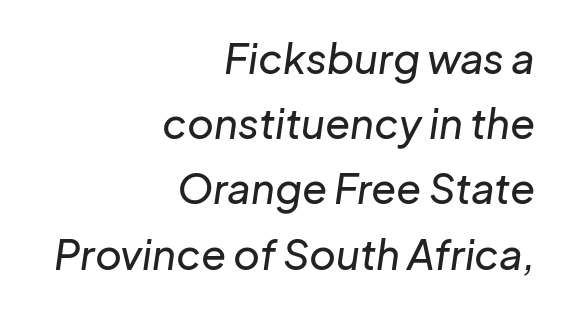
{"italic": "yes", "lean": "right", "slant_degrees": 8, "width": "normal", "stroke_contrast": "low", "x_height": "medium", "monospaced": "no", "underline": "no", "align": "right", "line_spacing": "normal", "line_spacing_ratio": 1.59, "letter_spacing": "normal", "letter_spacing_em": 0.0, "glyph_px": 41}
